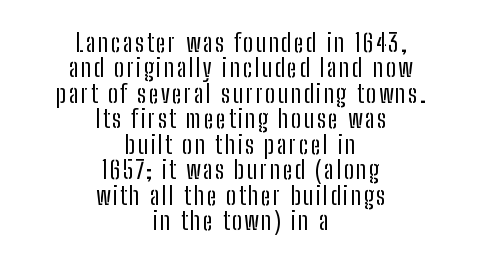
Q: Is the text bold? A: No.
Q: Is the text italic (slanted)? A: No, it is upright.
Q: Is the text underlined? A: No.
Q: How is the paragraph aligned? A: Centered.
Q: Is the spacing between lines tight, normal or loose? A: Tight.
